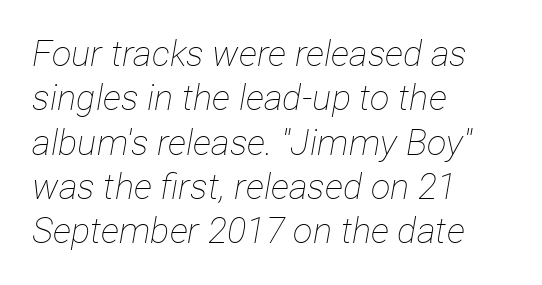
Reading down the block, your eye returns to a fixed left position each line. Counters stay open thanks to moderate or lighter strokes. The words here are not underlined. The face used here is proportionally spaced, like ordinary book or web type.
